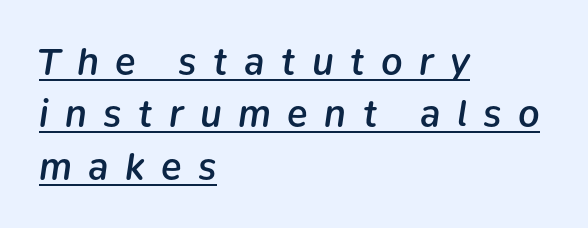
{"italic": "yes", "lean": "right", "slant_degrees": 9, "bold": "semi", "weight": "semibold", "width": "normal", "stroke_contrast": "low", "x_height": "medium", "monospaced": "no", "underline": "yes", "align": "left", "line_spacing": "normal", "line_spacing_ratio": 1.38, "letter_spacing": "wide", "letter_spacing_em": 0.43, "glyph_px": 38}
